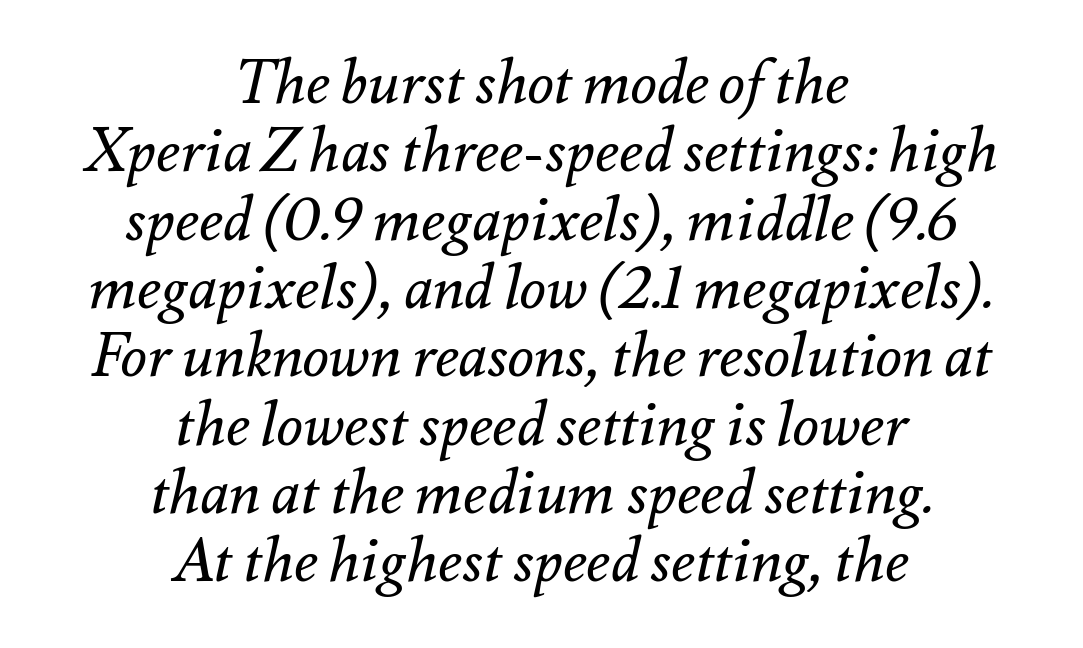
{"italic": "yes", "lean": "right", "slant_degrees": 12, "bold": "no", "weight": "regular", "width": "normal", "stroke_contrast": "medium", "x_height": "small", "monospaced": "no", "underline": "no", "align": "center", "line_spacing": "tight", "line_spacing_ratio": 1.12, "letter_spacing": "normal", "letter_spacing_em": 0.0, "glyph_px": 61}
